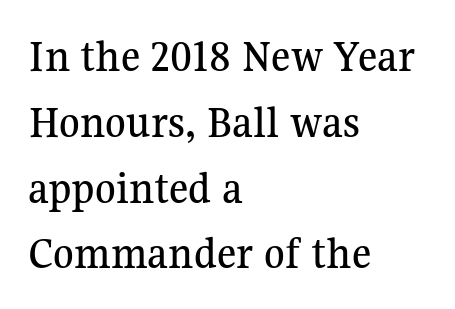
Q: Is the text italic (slanted)? A: No, it is upright.
Q: Is the typeface a serif or a sans-serif typeface? A: Serif.
Q: Is the text underlined? A: No.
Q: How is the paragraph aligned? A: Left-aligned.
Q: Is the spacing between letters normal or unusually wide? A: Normal.
Q: Is the spacing between lines tight, normal or loose? A: Normal.
Q: Width (condensed, normal, or wide)? A: Normal.
Q: Stroke contrast? A: Medium.
Q: x-height? A: Medium.
Q: Monospaced? A: No.
